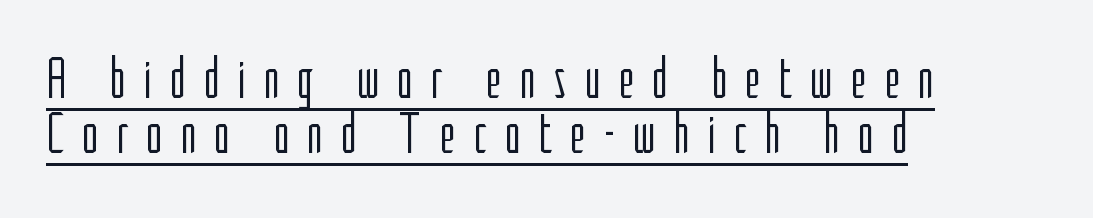
{"serif": "no", "italic": "no", "bold": "no", "weight": "light", "width": "condensed", "stroke_contrast": "low", "x_height": "medium", "monospaced": "no", "underline": "yes", "align": "left", "line_spacing": "tight", "line_spacing_ratio": 0.97, "letter_spacing": "wide", "letter_spacing_em": 0.3, "glyph_px": 57}
